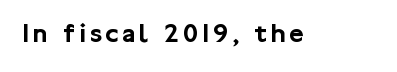
{"serif": "no", "italic": "no", "width": "normal", "stroke_contrast": "low", "x_height": "medium", "monospaced": "no", "underline": "no", "glyph_px": 29}
